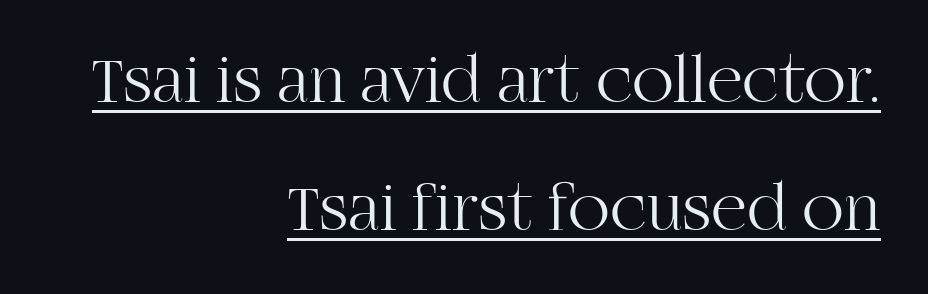
Q: Is the text bold? A: No.
Q: Is the text italic (slanted)? A: No, it is upright.
Q: Is the typeface a serif or a sans-serif typeface? A: Serif.
Q: Is the text underlined? A: Yes.
Q: How is the paragraph aligned? A: Right-aligned.
Q: Is the spacing between letters normal or unusually wide? A: Normal.
Q: Width (condensed, normal, or wide)? A: Normal.
Q: Stroke contrast? A: High.
Q: x-height? A: Large.
Q: Monospaced? A: No.
